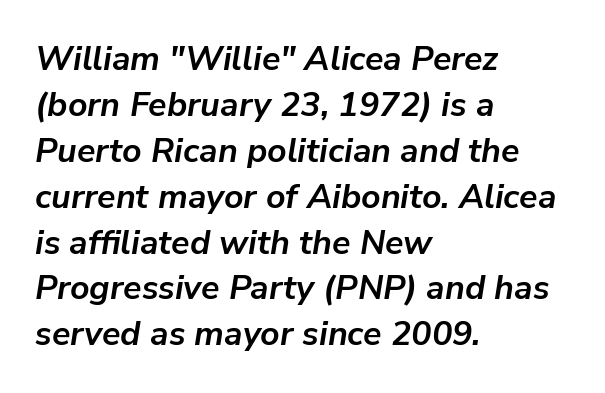
Q: Is the text bold? A: Yes.
Q: Is the text italic (slanted)? A: Yes, it leans right by about 9 degrees.
Q: Is the text underlined? A: No.
Q: How is the paragraph aligned? A: Left-aligned.
Q: Is the spacing between letters normal or unusually wide? A: Normal.
Q: Is the spacing between lines tight, normal or loose? A: Normal.
Q: Width (condensed, normal, or wide)? A: Normal.
Q: Stroke contrast? A: Low.
Q: x-height? A: Medium.
Q: Monospaced? A: No.
